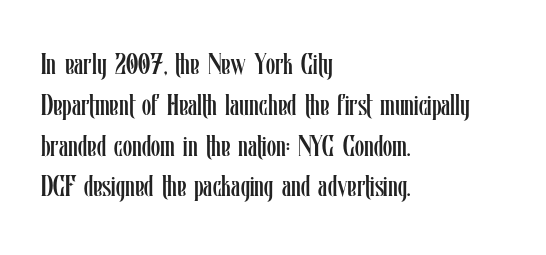
Nope, not italic — everything's standing straight. If you drew a ruler down the left edge, every line would touch it. These lines are rendered in a variable-pitch font. Does the leading feel generous? No, just average.
